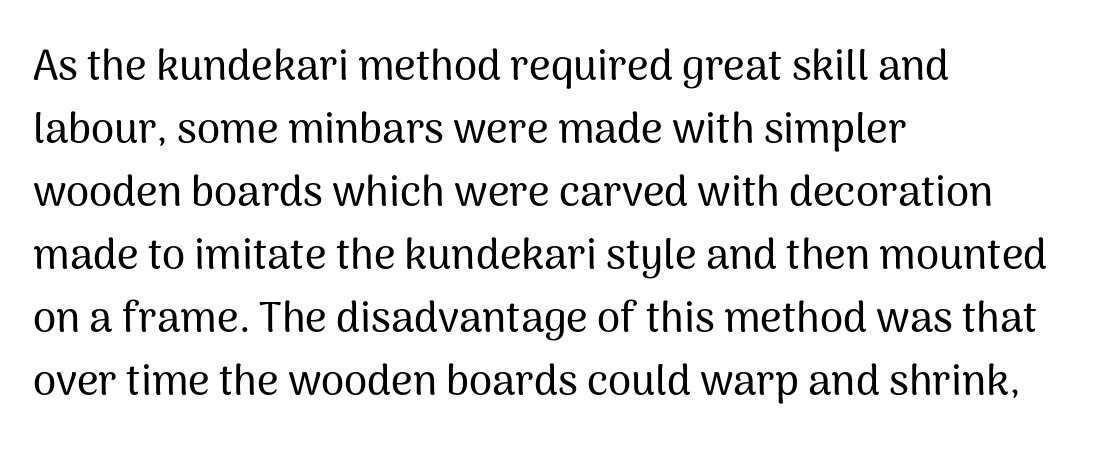
{"serif": "no", "italic": "no", "width": "normal", "stroke_contrast": "medium", "x_height": "medium", "monospaced": "no", "underline": "no", "align": "left", "line_spacing": "normal", "line_spacing_ratio": 1.5, "letter_spacing": "normal", "letter_spacing_em": 0.0, "glyph_px": 42}
